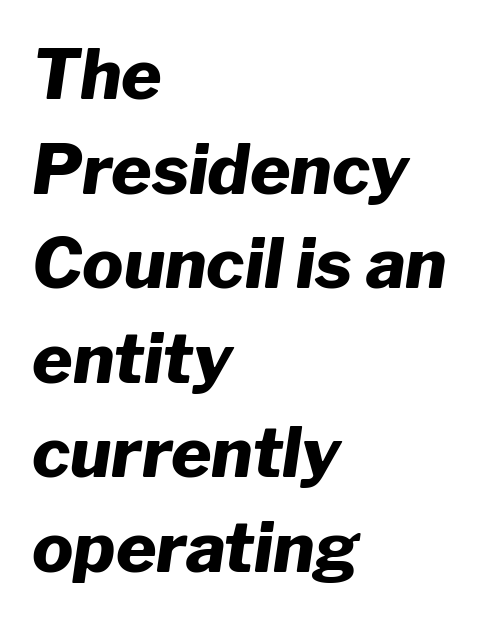
{"italic": "yes", "lean": "right", "slant_degrees": 8, "bold": "yes", "weight": "heavy", "width": "normal", "stroke_contrast": "low", "x_height": "medium", "monospaced": "no", "underline": "no", "align": "left", "line_spacing": "normal", "line_spacing_ratio": 1.37, "letter_spacing": "normal", "letter_spacing_em": 0.0, "glyph_px": 69}
